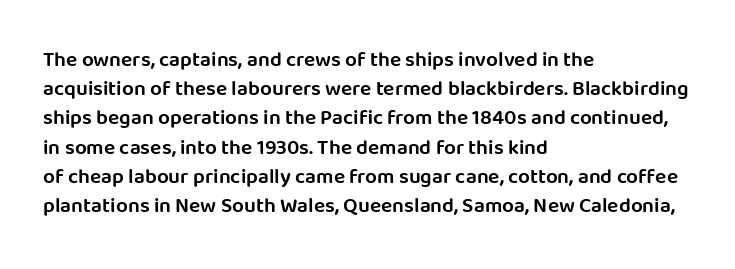
The image shows 21 px text type, upright; set left-aligned, normal line spacing (1.39x), normal letter spacing, not underlined.
